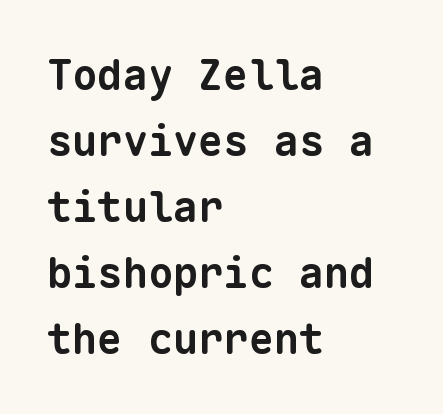
{"serif": "no", "bold": "yes", "weight": "bold", "width": "normal", "stroke_contrast": "low", "x_height": "medium", "monospaced": "yes", "underline": "no", "align": "left", "line_spacing": "normal", "line_spacing_ratio": 1.57, "letter_spacing": "normal", "letter_spacing_em": 0.0, "glyph_px": 42}
